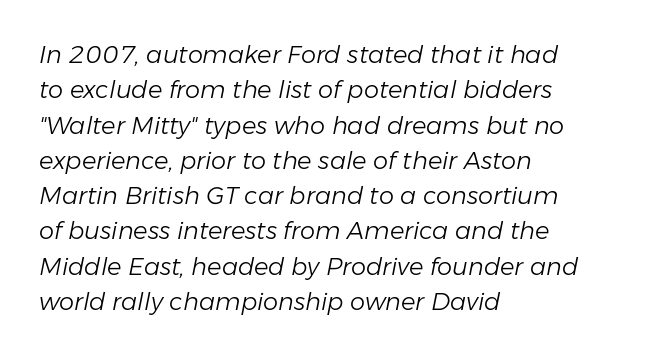
This rendering leaves character spacing at its baseline value. Tall strokes in this sample are angled rather than plumb. Anything drawn beneath the words? Only blank space. Stroke thickness stays within the range of a standard reading face or lighter. Compared with typical paragraphs, the rows here are spaced about the same. The lines are quadded left.
